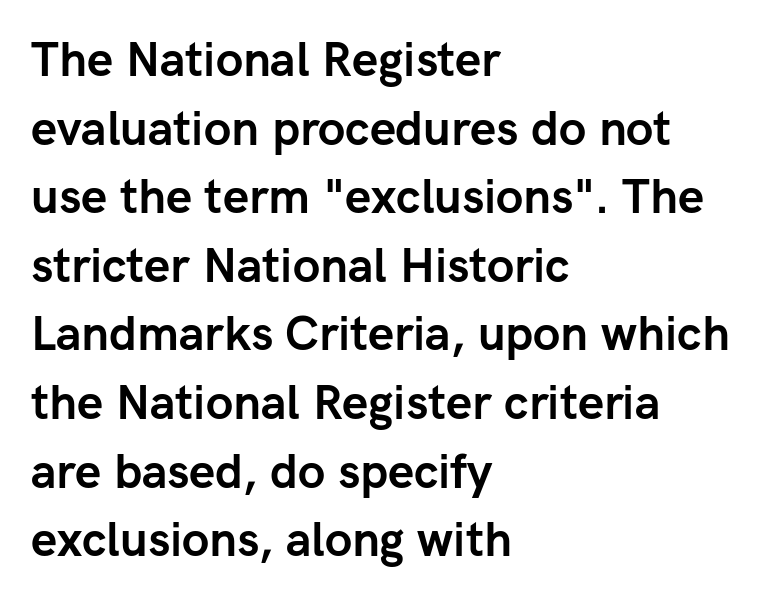
Q: Is the text bold? A: Yes.
Q: Is the text italic (slanted)? A: No, it is upright.
Q: Is the typeface a serif or a sans-serif typeface? A: Sans-serif.
Q: Is the text underlined? A: No.
Q: How is the paragraph aligned? A: Left-aligned.
Q: Is the spacing between letters normal or unusually wide? A: Normal.
Q: Is the spacing between lines tight, normal or loose? A: Normal.
Q: Width (condensed, normal, or wide)? A: Normal.
Q: Stroke contrast? A: Low.
Q: x-height? A: Medium.
Q: Monospaced? A: No.
